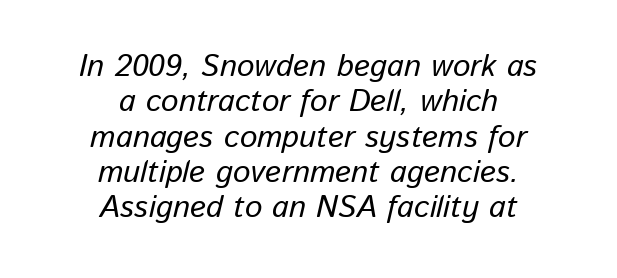
The image shows 31 px text type, italic (leaning right); set centered, tight line spacing (1.14x), normal letter spacing, not underlined; low stroke contrast and a medium x-height.
